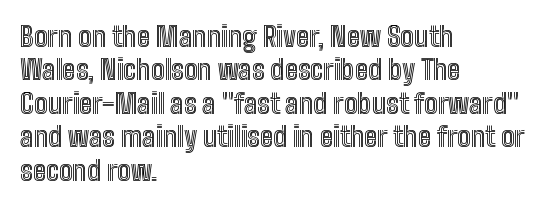
The image shows 27 px text type, upright; set left-aligned, line spacing 1.24x, normal letter spacing, not underlined.
